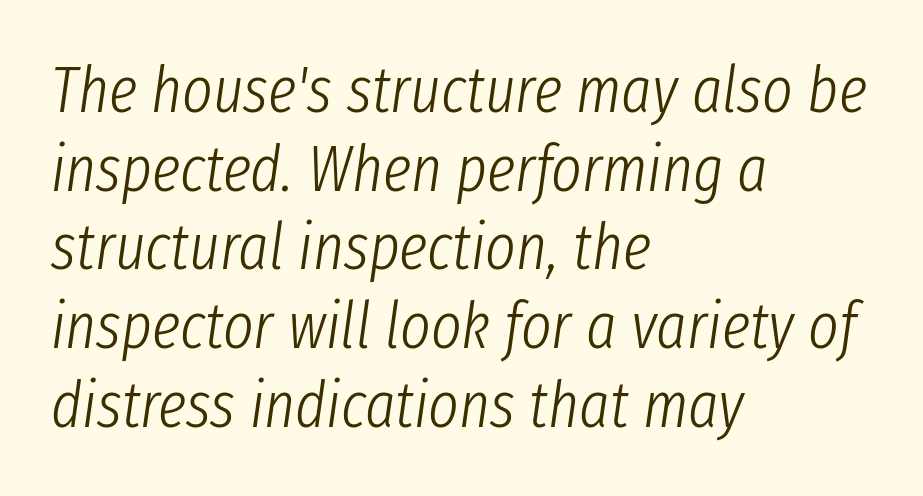
Bare-footed words on every line. Visually the block forms a straight wall on the left and a jagged coastline on the right. In terms of letterspacing, this is plain default setting. The characters are drawn with everyday or finer stroke widths.
